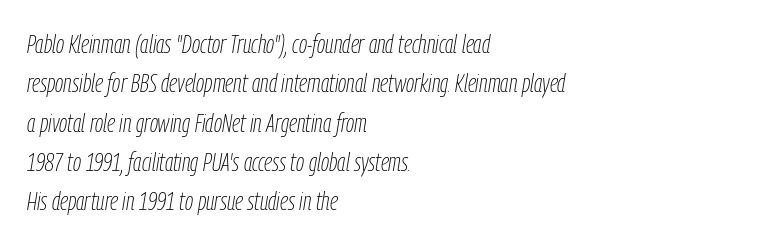
The image shows 26 px text type, italic (leaning right); set left-aligned, normal line spacing (1.51x), normal letter spacing, not underlined.
